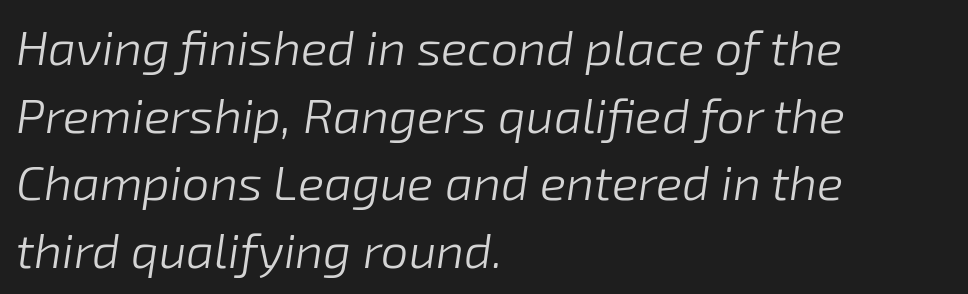
Q: Is the text bold? A: No.
Q: Is the text italic (slanted)? A: Yes, it leans right by about 8 degrees.
Q: Is the text underlined? A: No.
Q: How is the paragraph aligned? A: Left-aligned.
Q: Is the spacing between letters normal or unusually wide? A: Normal.
Q: Is the spacing between lines tight, normal or loose? A: Normal.
Q: Width (condensed, normal, or wide)? A: Normal.
Q: Stroke contrast? A: Low.
Q: x-height? A: Medium.
Q: Monospaced? A: No.
